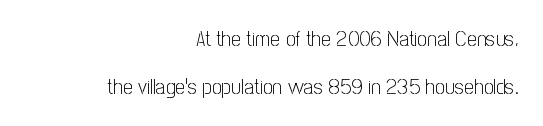
Q: Is the text bold? A: No.
Q: Is the text italic (slanted)? A: No, it is upright.
Q: Is the text underlined? A: No.
Q: How is the paragraph aligned? A: Right-aligned.
Q: Is the spacing between letters normal or unusually wide? A: Normal.
Q: Is the spacing between lines tight, normal or loose? A: Loose.
